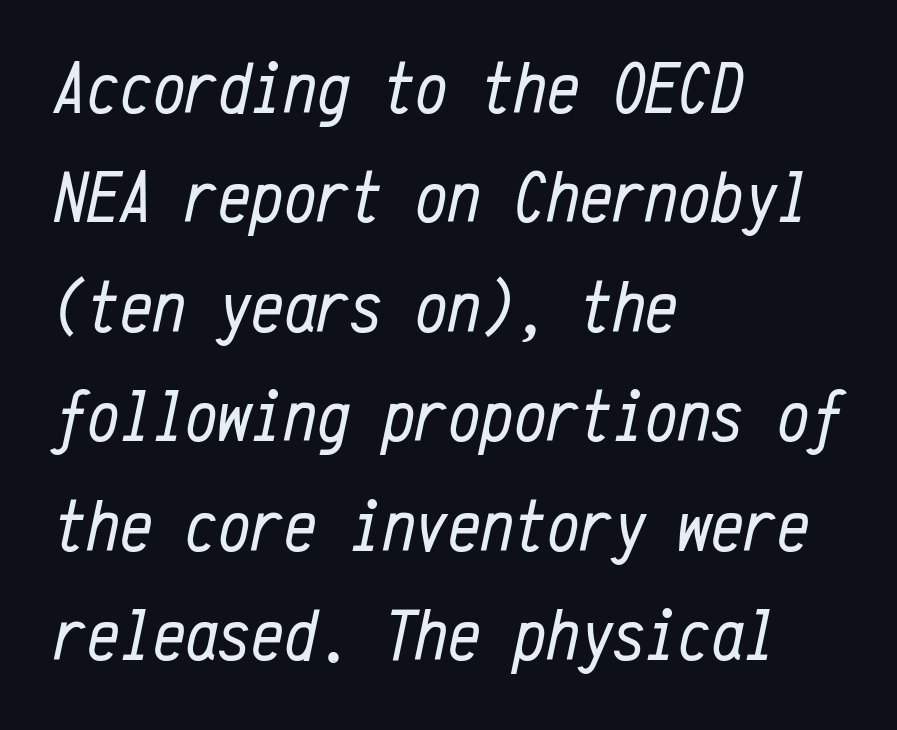
How are the letters spaced? Ordinarily, with no added tracking. These glyphs show unthickened strokes, regular width or finer. These lines were composed using italics. Compared with a centered layout, this one pins lines to the left instead.
